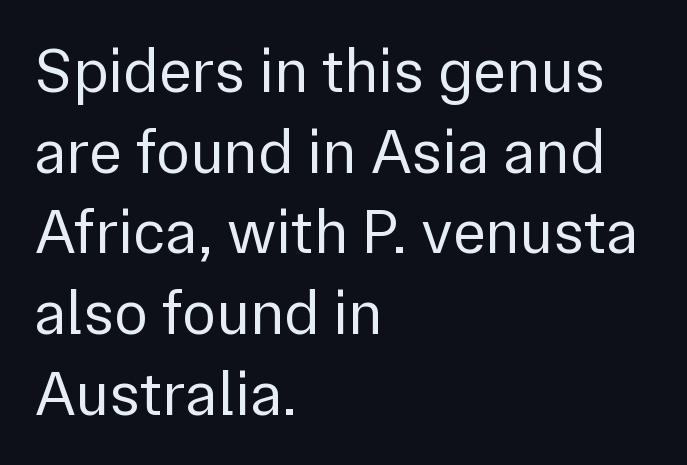
Posture: vertical. Observe the ordinary spacing: letters are neighbours, not strangers. Varying glyph widths throughout — classic text-font behaviour. Are there feet on the stems? There aren't — it's a sans. Unmarked baselines from the first word to the last.
